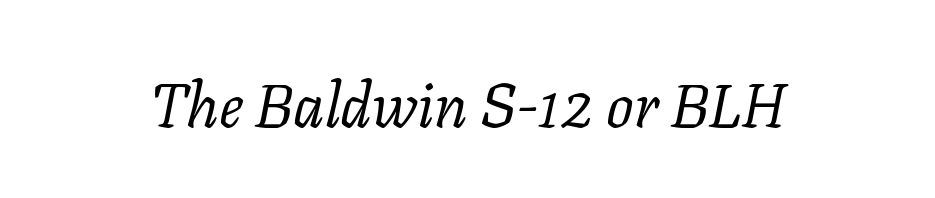
{"serif": "yes", "italic": "yes", "lean": "right", "slant_degrees": 11, "bold": "no", "weight": "regular", "width": "normal", "stroke_contrast": "low", "x_height": "medium", "monospaced": "no", "underline": "no", "letter_spacing": "normal", "letter_spacing_em": 0.0, "glyph_px": 61}
